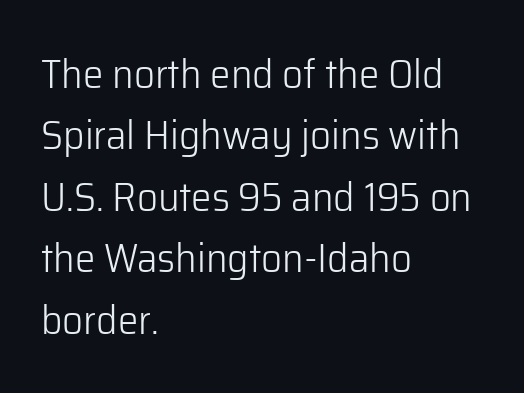
These lines are set flush left with a ragged right edge. Think of a printed novel: that variable character pitch is what you see here. Type without underlining. Interline gaps are of average width in this sample.
